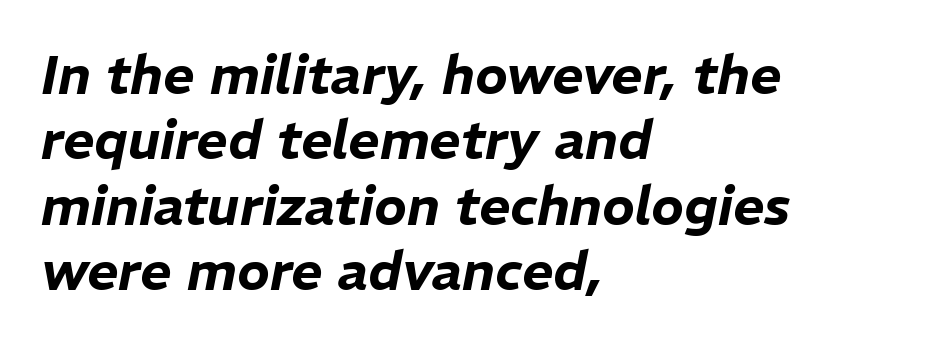
Q: Is the text italic (slanted)? A: Yes, it leans right by about 11 degrees.
Q: Is the text underlined? A: No.
Q: How is the paragraph aligned? A: Left-aligned.
Q: Is the spacing between letters normal or unusually wide? A: Normal.
Q: Width (condensed, normal, or wide)? A: Normal.
Q: Stroke contrast? A: Low.
Q: x-height? A: Medium.
Q: Monospaced? A: No.
